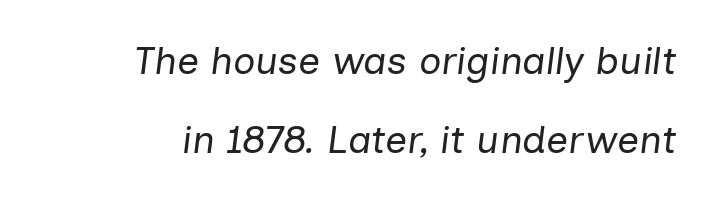
A great deal of white space separates one row of letters from the next. The face looks like a standard text weight, possibly lighter. Proportional: the letters do not fall into vertical columns. Unmarked baselines from the first word to the last. Spacing between characters is what you'd get straight out of the box. The text block is weighted toward the right margin, trailing off unevenly leftward.
